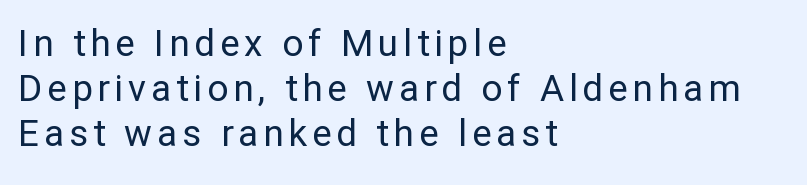
Q: Is the text bold? A: No.
Q: Is the text italic (slanted)? A: No, it is upright.
Q: Is the typeface a serif or a sans-serif typeface? A: Sans-serif.
Q: Is the text underlined? A: No.
Q: How is the paragraph aligned? A: Left-aligned.
Q: Width (condensed, normal, or wide)? A: Normal.
Q: Stroke contrast? A: Low.
Q: x-height? A: Medium.
Q: Monospaced? A: No.
